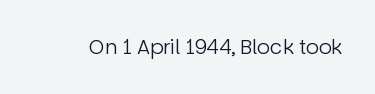
The image shows 20 px text type, upright; set normal letter spacing, not underlined.
